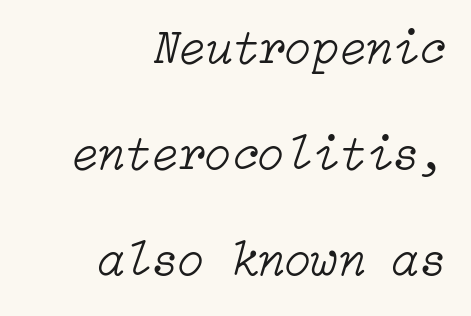
Q: Is the text bold? A: No.
Q: Is the text italic (slanted)? A: Yes, it leans right by about 15 degrees.
Q: Is the text underlined? A: No.
Q: How is the paragraph aligned? A: Right-aligned.
Q: Is the spacing between letters normal or unusually wide? A: Normal.
Q: Is the spacing between lines tight, normal or loose? A: Loose.
Q: Width (condensed, normal, or wide)? A: Normal.
Q: Stroke contrast? A: Low.
Q: x-height? A: Medium.
